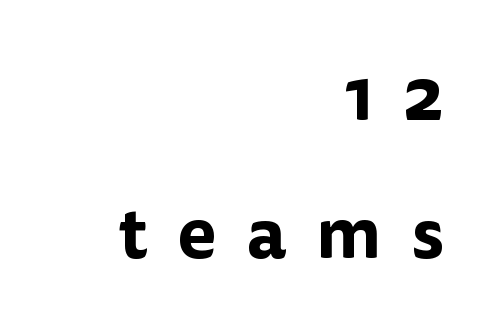
The image shows 72 px sans-serif type, upright; set right-aligned, loose line spacing (1.91x), unusually wide letter spacing (+0.41 em), not underlined; low stroke contrast and a medium x-height.
